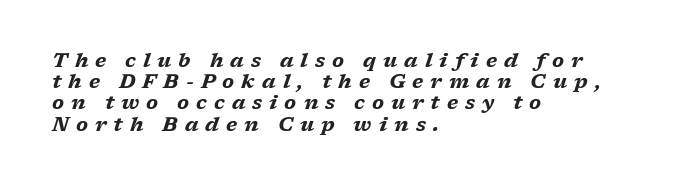
{"italic": "yes", "lean": "right", "slant_degrees": 17, "bold": "yes", "underline": "no", "align": "left", "line_spacing": "tight", "line_spacing_ratio": 1.06, "letter_spacing": "wide", "letter_spacing_em": 0.35, "glyph_px": 20}
